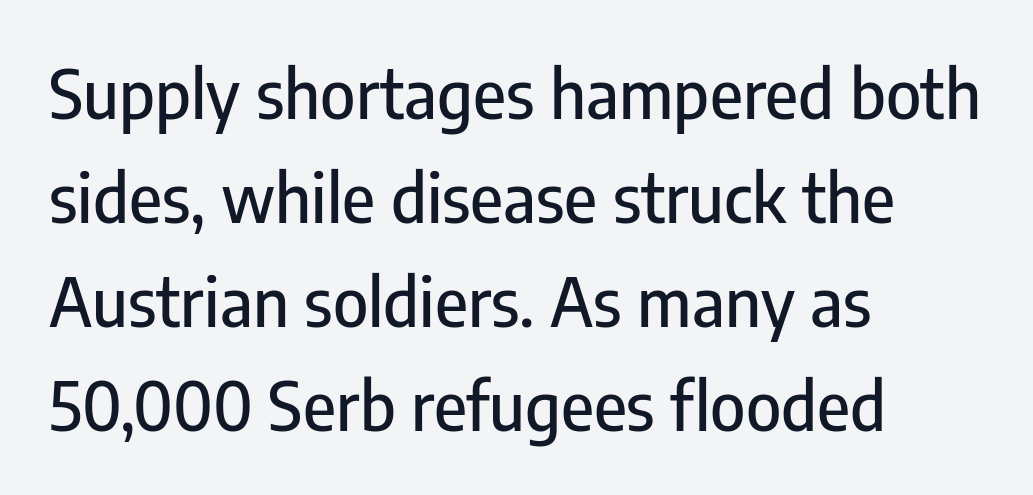
{"serif": "no", "italic": "no", "width": "condensed", "stroke_contrast": "low", "x_height": "medium", "monospaced": "no", "underline": "no", "align": "left", "line_spacing": "normal", "line_spacing_ratio": 1.55, "letter_spacing": "normal", "letter_spacing_em": 0.0, "glyph_px": 67}
